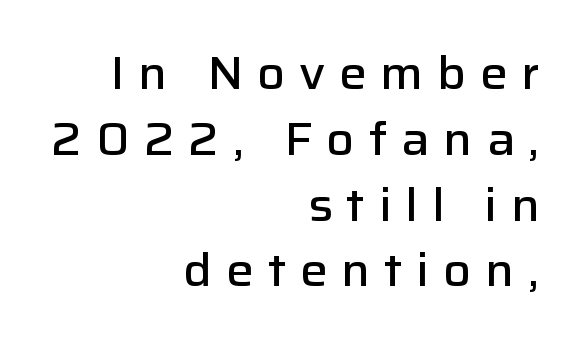
The image shows 46 px semibold sans-serif type, upright; set right-aligned, normal line spacing (1.43x), unusually wide letter spacing (+0.3 em), not underlined; low stroke contrast and a medium x-height.
